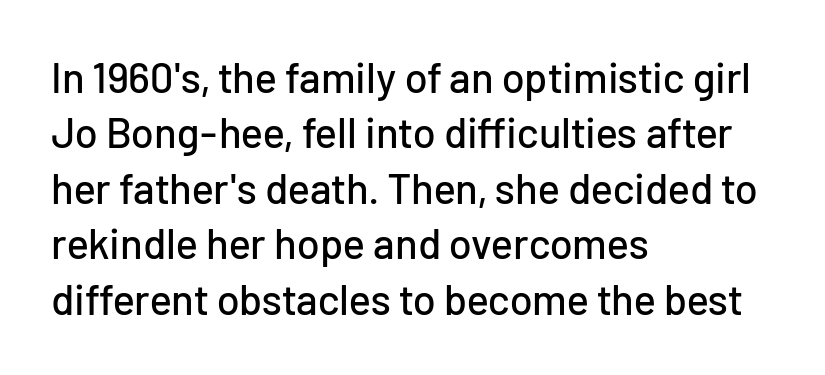
Q: Is the text italic (slanted)? A: No, it is upright.
Q: Is the typeface a serif or a sans-serif typeface? A: Sans-serif.
Q: Is the text underlined? A: No.
Q: How is the paragraph aligned? A: Left-aligned.
Q: Is the spacing between letters normal or unusually wide? A: Normal.
Q: Is the spacing between lines tight, normal or loose? A: Normal.
Q: Width (condensed, normal, or wide)? A: Normal.
Q: Stroke contrast? A: Low.
Q: x-height? A: Medium.
Q: Monospaced? A: No.
